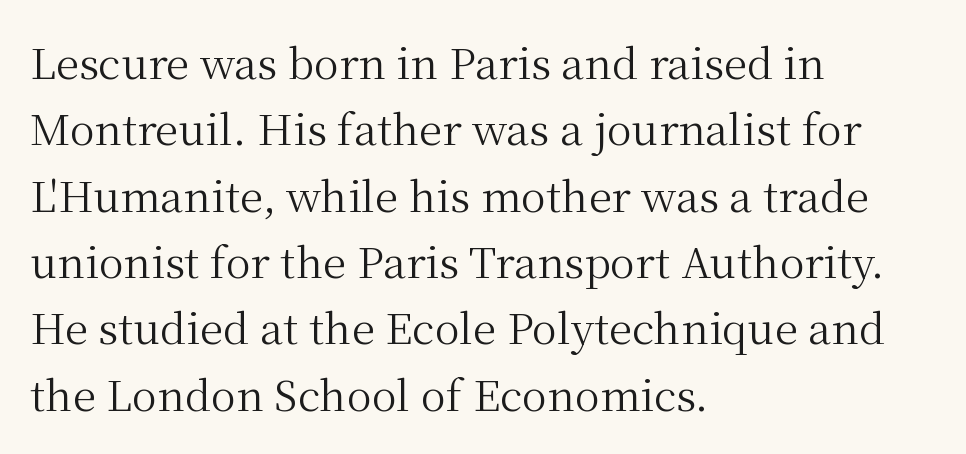
The image shows 42 px regular-weight serif type, upright; set left-aligned, normal line spacing (1.58x), normal letter spacing, not underlined; medium stroke contrast and a medium x-height.
